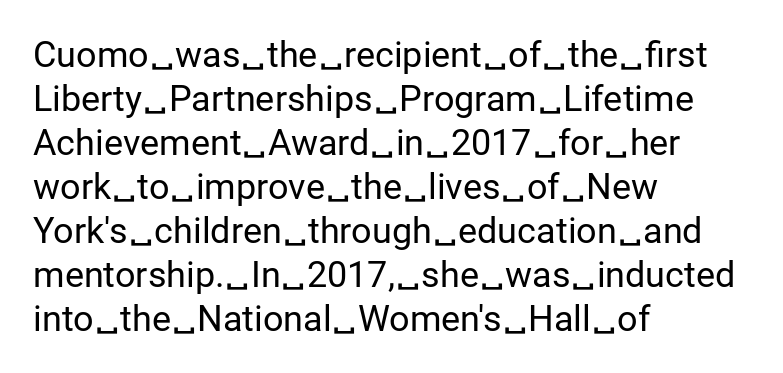
The image shows 36 px regular-weight sans-serif type, upright; set left-aligned, line spacing 1.22x, normal letter spacing, not underlined; low stroke contrast and a medium x-height.
